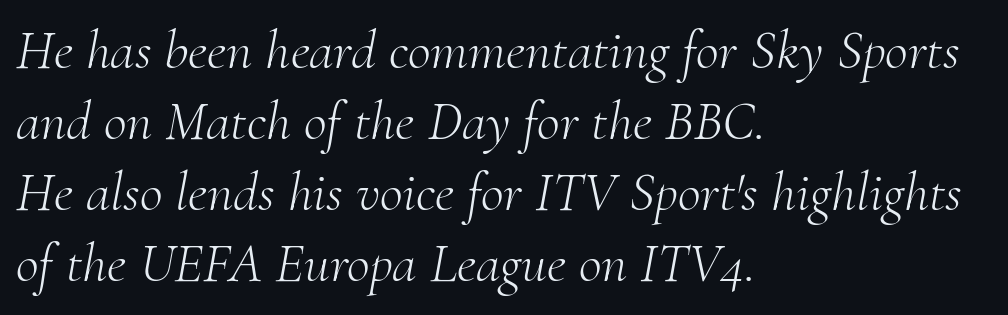
{"serif": "yes", "italic": "yes", "lean": "right", "slant_degrees": 10, "bold": "no", "weight": "light", "width": "normal", "stroke_contrast": "medium", "x_height": "small", "monospaced": "no", "underline": "no", "align": "left", "line_spacing": "normal", "line_spacing_ratio": 1.27, "letter_spacing": "normal", "letter_spacing_em": 0.0, "glyph_px": 56}
